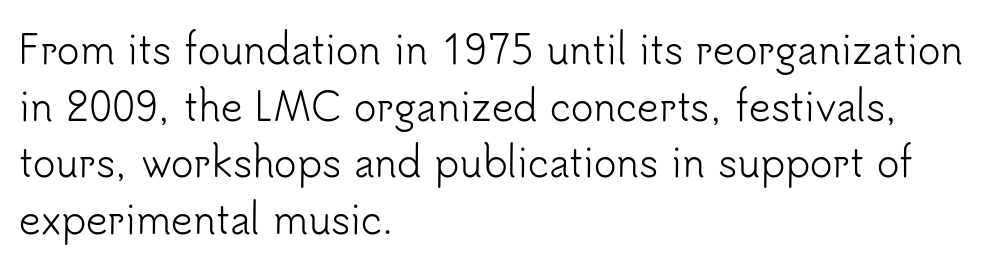
{"serif": "no", "italic": "no", "bold": "no", "weight": "light", "width": "normal", "stroke_contrast": "low", "x_height": "small", "monospaced": "no", "underline": "no", "align": "left", "line_spacing": "normal", "line_spacing_ratio": 1.49, "letter_spacing": "normal", "letter_spacing_em": 0.0, "glyph_px": 38}
